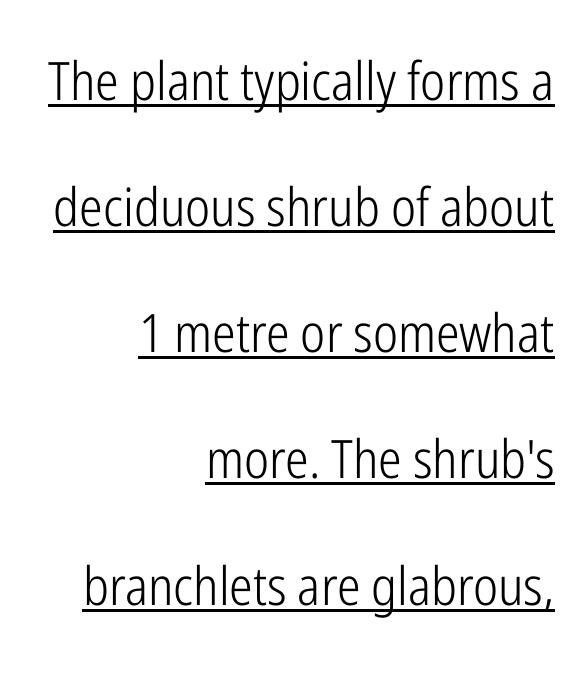
The image shows 53 px light, condensed sans-serif type, upright; set right-aligned, loose line spacing (2.38x), normal letter spacing, underlined; low stroke contrast and a medium x-height.
